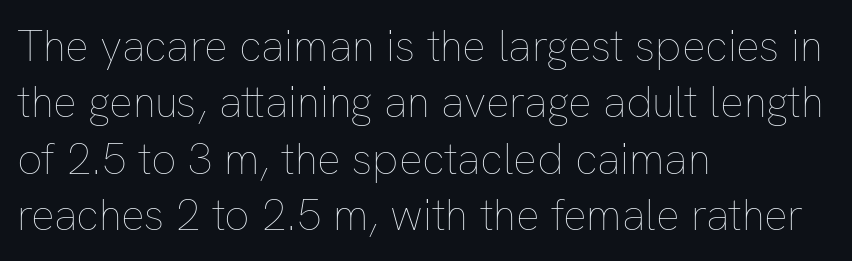
{"italic": "no", "bold": "no", "weight": "thin", "width": "normal", "stroke_contrast": "low", "x_height": "medium", "monospaced": "no", "underline": "no", "align": "left", "line_spacing": "normal", "line_spacing_ratio": 1.28, "letter_spacing": "normal", "letter_spacing_em": 0.0, "glyph_px": 44}
